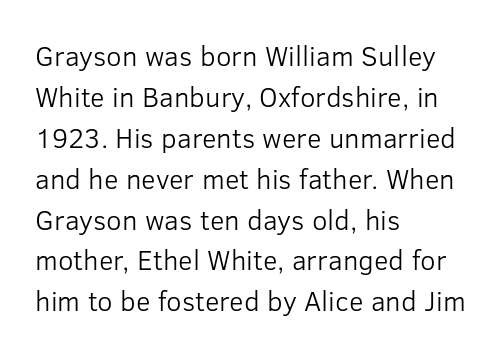
{"serif": "no", "italic": "no", "bold": "no", "weight": "light", "width": "normal", "stroke_contrast": "low", "x_height": "medium", "monospaced": "no", "underline": "no", "align": "left", "line_spacing": "normal", "line_spacing_ratio": 1.46, "letter_spacing": "normal", "letter_spacing_em": 0.0, "glyph_px": 28}
